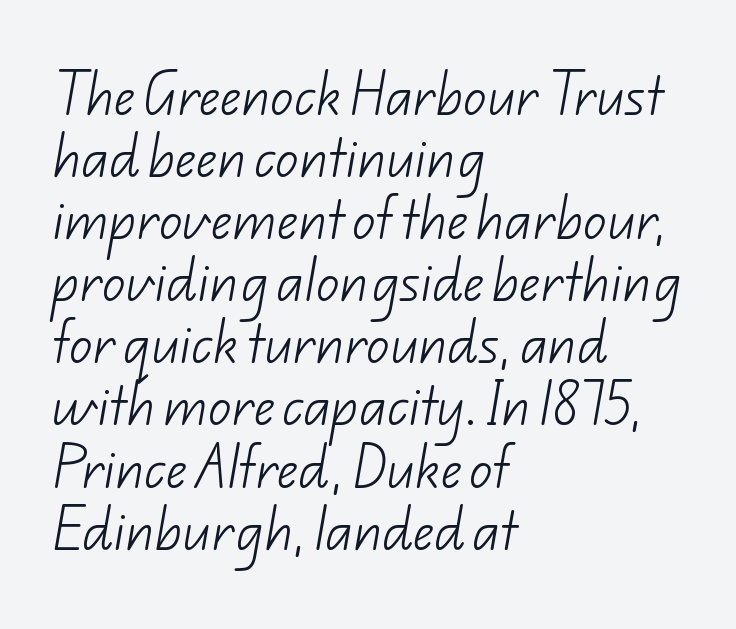
Q: Is the text bold? A: No.
Q: Is the typeface a serif or a sans-serif typeface? A: Sans-serif.
Q: Is the text underlined? A: No.
Q: How is the paragraph aligned? A: Left-aligned.
Q: Is the spacing between letters normal or unusually wide? A: Normal.
Q: Is the spacing between lines tight, normal or loose? A: Normal.
Q: Width (condensed, normal, or wide)? A: Normal.
Q: Stroke contrast? A: Low.
Q: x-height? A: Small.
Q: Monospaced? A: No.
